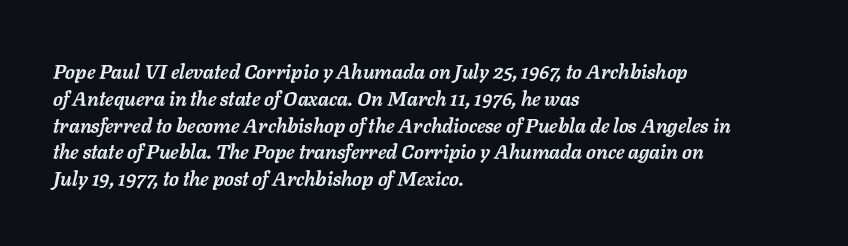
Q: Is the text bold? A: Yes.
Q: Is the text italic (slanted)? A: Yes, it leans right by about 11 degrees.
Q: Is the text underlined? A: No.
Q: How is the paragraph aligned? A: Left-aligned.
Q: Is the spacing between letters normal or unusually wide? A: Normal.
Q: Is the spacing between lines tight, normal or loose? A: Normal.
